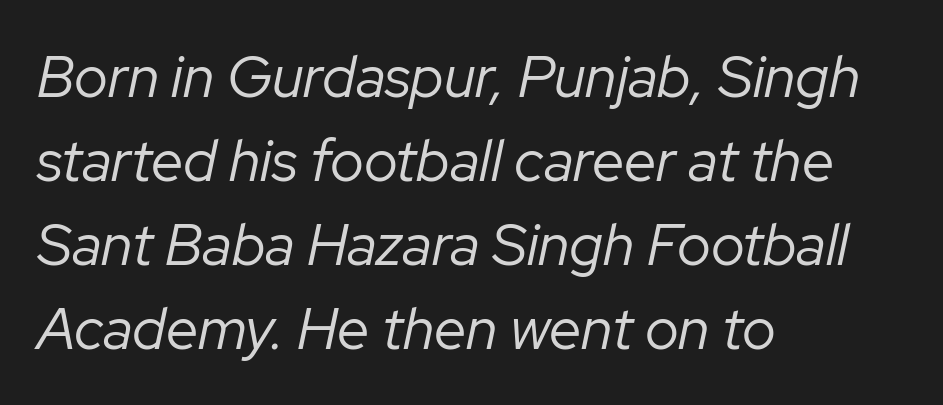
Check the space under the baseline: it is left empty. No extra ink here — the face is not bold. There's an unmistakable incline to the writing here. Regarding leading, the lines here are spaced in the standard way. Short and long lines alike share a common starting point at left. Each letter keeps its own natural width here, so spacing adapts to shape.
